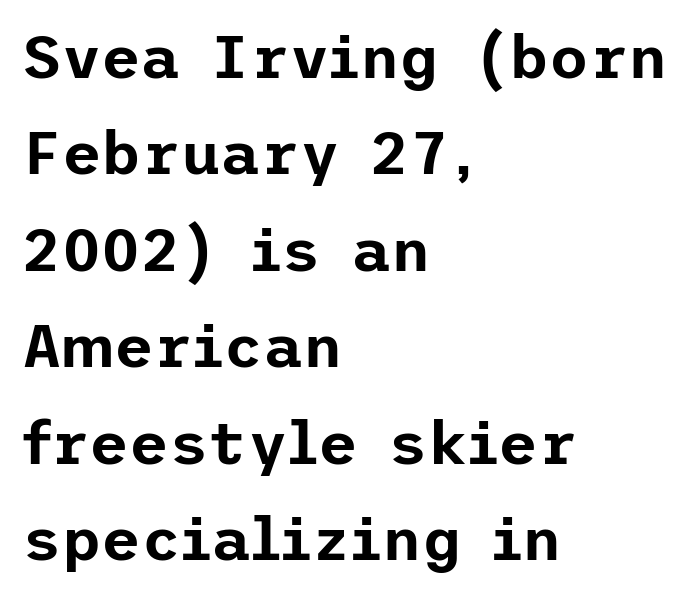
Q: Is the text italic (slanted)? A: No, it is upright.
Q: Is the typeface a serif or a sans-serif typeface? A: Sans-serif.
Q: Is the text underlined? A: No.
Q: How is the paragraph aligned? A: Left-aligned.
Q: Is the spacing between letters normal or unusually wide? A: Normal.
Q: Is the spacing between lines tight, normal or loose? A: Normal.
Q: Width (condensed, normal, or wide)? A: Normal.
Q: Stroke contrast? A: Low.
Q: x-height? A: Medium.
